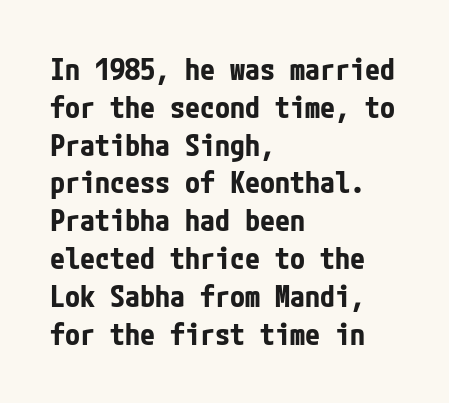
Q: Is the text bold? A: Yes.
Q: Is the text italic (slanted)? A: No, it is upright.
Q: Is the typeface a serif or a sans-serif typeface? A: Sans-serif.
Q: Is the text underlined? A: No.
Q: How is the paragraph aligned? A: Left-aligned.
Q: Is the spacing between letters normal or unusually wide? A: Normal.
Q: Is the spacing between lines tight, normal or loose? A: Normal.
Q: Width (condensed, normal, or wide)? A: Condensed.
Q: Stroke contrast? A: Low.
Q: x-height? A: Medium.
